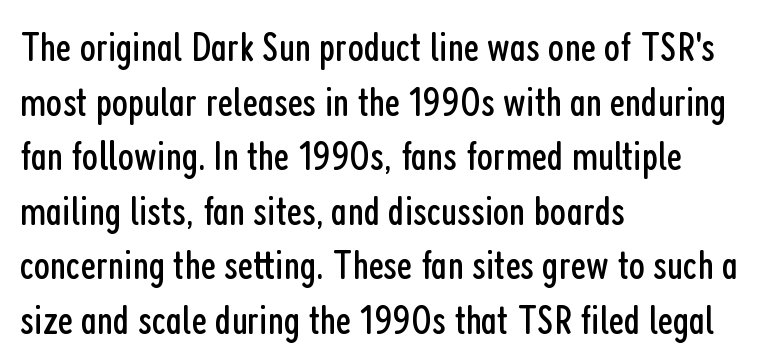
{"serif": "no", "italic": "no", "bold": "no", "weight": "regular", "width": "condensed", "stroke_contrast": "low", "x_height": "medium", "monospaced": "no", "underline": "no", "align": "left", "line_spacing": "normal", "line_spacing_ratio": 1.3, "letter_spacing": "normal", "letter_spacing_em": 0.0, "glyph_px": 42}
